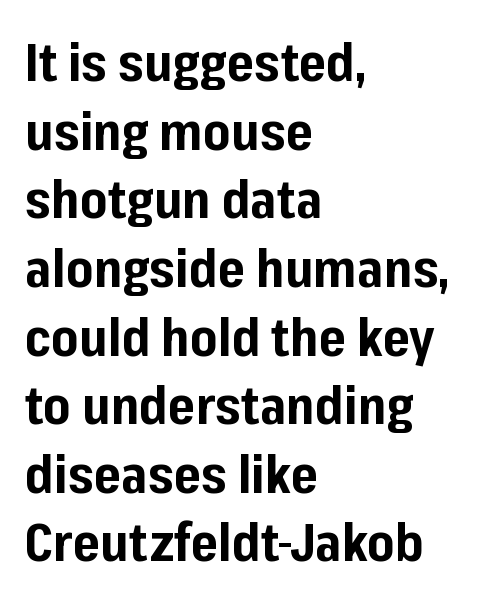
This sample uses an upright cut, with every glyph sitting square on the baseline. Is the type bold? Yes — the strokes are clearly thick and heavy. Glyph-to-glyph distance matches everyday printed text. This sample uses a sans-serif face. Notice how descenders clear the ascenders below comfortably — that's standard leading.
